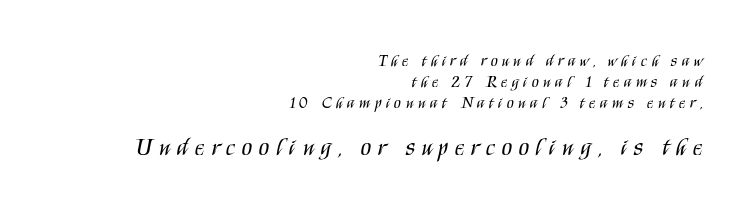
Inter-character spacing is expanded well beyond the font's built-in metrics. A typesetter would call this leading conventional body-copy spacing. These two chunks differ in scale, with the bottom chunk taking the larger measure. The baseline area is clear.
